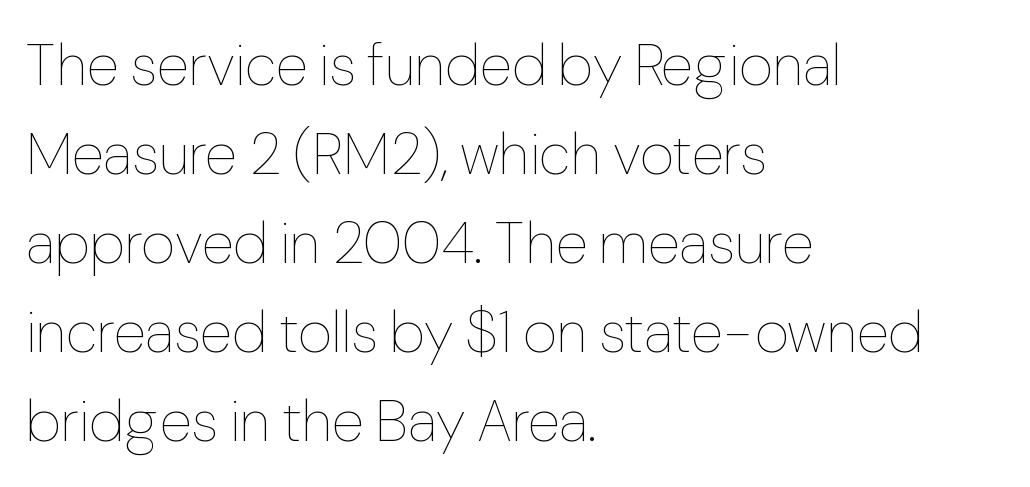
Q: Is the text bold? A: No.
Q: Is the text italic (slanted)? A: No, it is upright.
Q: Is the text underlined? A: No.
Q: How is the paragraph aligned? A: Left-aligned.
Q: Is the spacing between letters normal or unusually wide? A: Normal.
Q: Is the spacing between lines tight, normal or loose? A: Normal.
Q: Width (condensed, normal, or wide)? A: Normal.
Q: Stroke contrast? A: Low.
Q: x-height? A: Medium.
Q: Monospaced? A: No.
